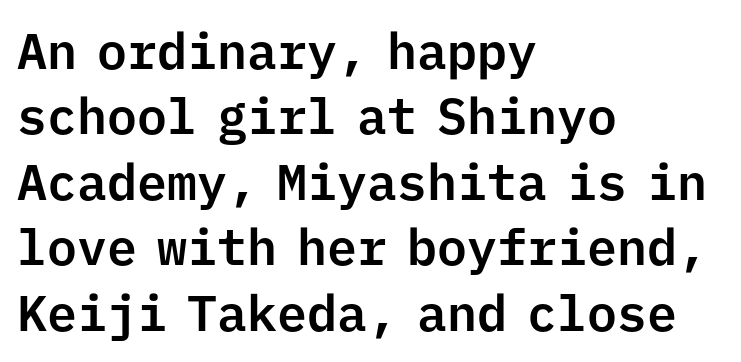
What's the leading like? Ordinary, nothing unusual. Spacing between characters is what you'd get straight out of the box. Does the lettering tilt? It doesn't — this is upright. This sample uses a sans-serif face. Honestly, there is no underline to notice here at all. The compositor pushed each line to the left boundary.
